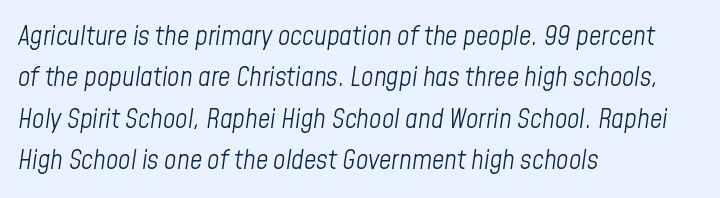
{"italic": "yes", "lean": "right", "slant_degrees": 8, "bold": "no", "underline": "no", "align": "left", "line_spacing": "normal", "line_spacing_ratio": 1.53, "letter_spacing": "normal", "letter_spacing_em": 0.0, "glyph_px": 27}
